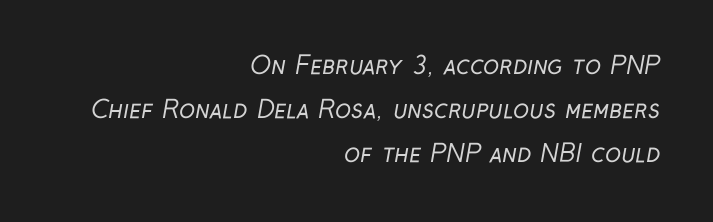
The image shows 24 px text type; set right-aligned, line spacing 1.84x, normal letter spacing, not underlined.
